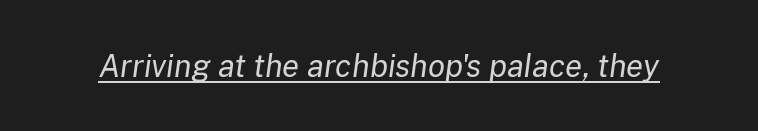
{"italic": "yes", "lean": "right", "slant_degrees": 8, "bold": "no", "weight": "regular", "width": "normal", "stroke_contrast": "low", "x_height": "medium", "monospaced": "no", "underline": "yes", "letter_spacing": "normal", "letter_spacing_em": 0.0, "glyph_px": 31}
